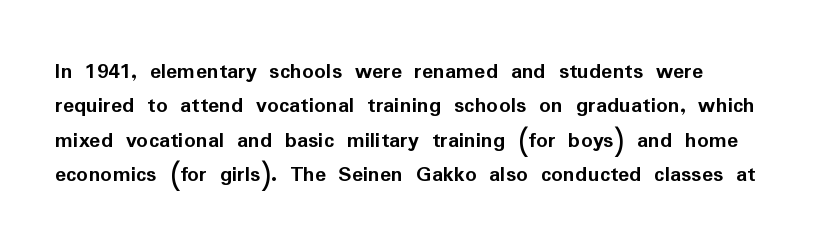
{"italic": "no", "bold": "yes", "underline": "no", "line_spacing": "normal", "line_spacing_ratio": 1.5, "letter_spacing": "normal", "letter_spacing_em": 0.0, "glyph_px": 23}
